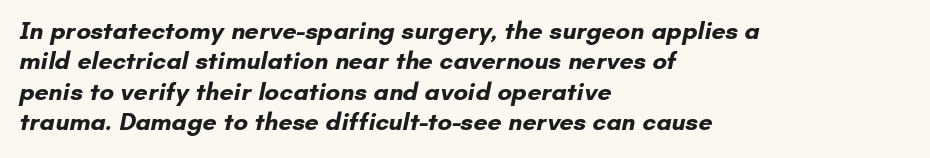
Q: Is the text bold? A: Yes.
Q: Is the text underlined? A: No.
Q: How is the paragraph aligned? A: Left-aligned.
Q: Is the spacing between letters normal or unusually wide? A: Normal.
